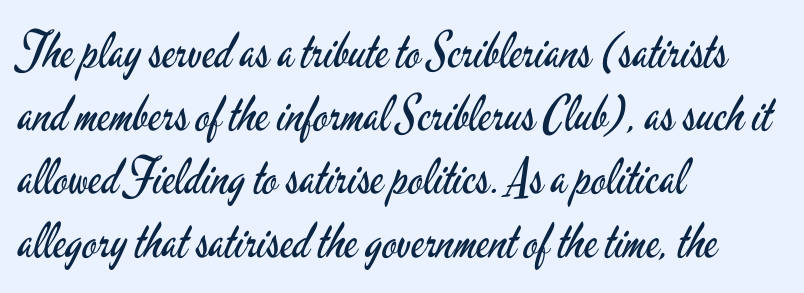
Q: Is the text bold? A: No.
Q: Is the text italic (slanted)? A: Yes.
Q: Is the typeface a serif or a sans-serif typeface? A: Sans-serif.
Q: Is the text underlined? A: No.
Q: How is the paragraph aligned? A: Left-aligned.
Q: Is the spacing between letters normal or unusually wide? A: Normal.
Q: Is the spacing between lines tight, normal or loose? A: Normal.
Q: Width (condensed, normal, or wide)? A: Condensed.
Q: Stroke contrast? A: Low.
Q: x-height? A: Small.
Q: Monospaced? A: No.
